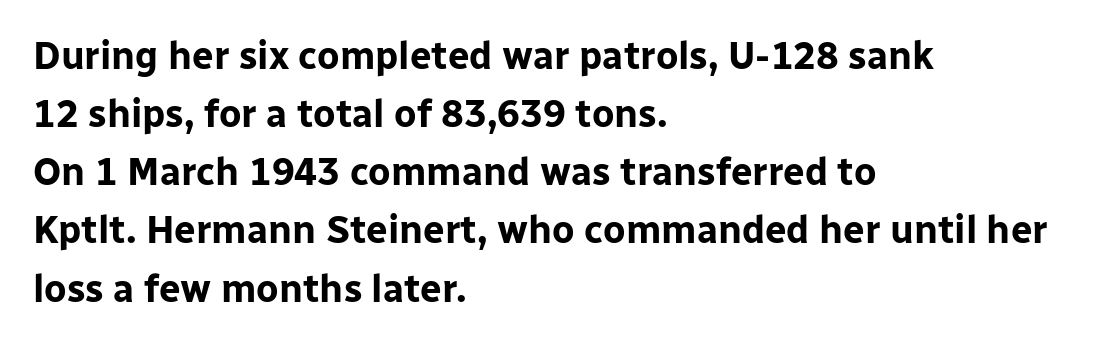
The passage shown is not underscored anywhere. This sample uses a sans-serif face. Upright lettering throughout. Typeset ragged right — the left edge is the straight one.
